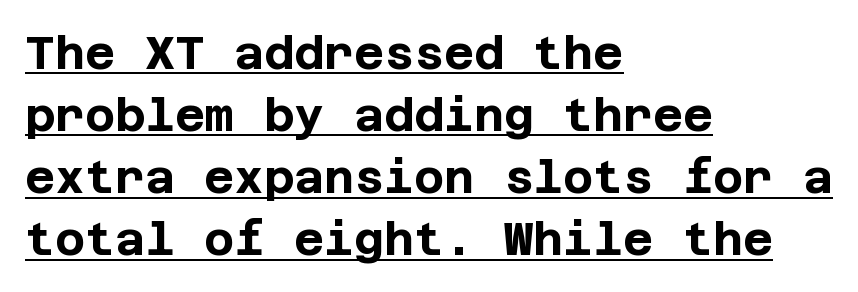
{"serif": "no", "italic": "no", "bold": "yes", "weight": "bold", "width": "normal", "stroke_contrast": "low", "x_height": "large", "underline": "yes", "align": "left", "line_spacing": "normal", "line_spacing_ratio": 1.35, "letter_spacing": "normal", "letter_spacing_em": 0.0, "glyph_px": 46}
